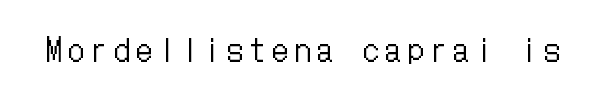
The image shows 31 px regular-weight, condensed type, upright; set unusually wide letter spacing (+0.23 em), not underlined; low stroke contrast and a medium x-height.
